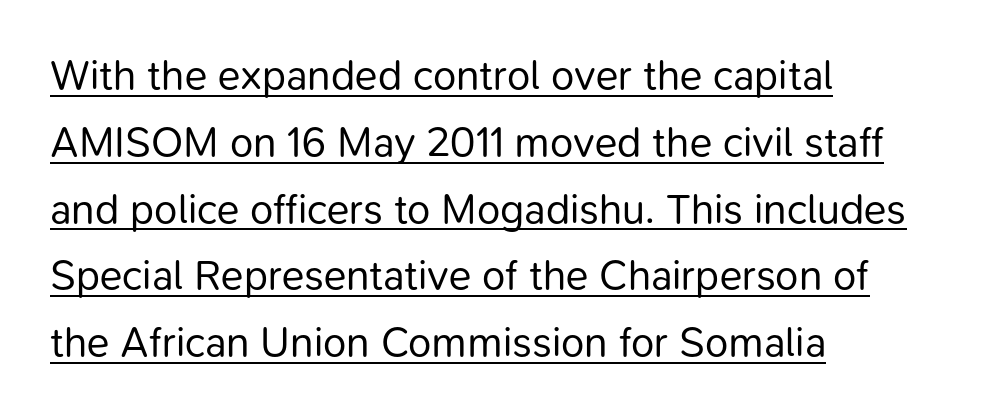
The image shows 42 px regular-weight sans-serif type, upright; set left-aligned, normal line spacing (1.59x), normal letter spacing, underlined; low stroke contrast and a medium x-height.
